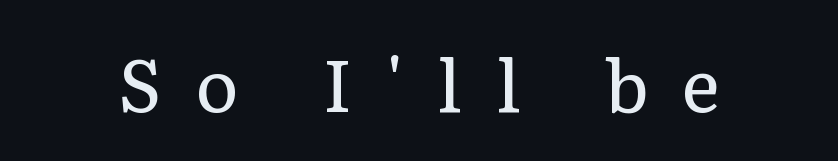
{"serif": "yes", "italic": "no", "bold": "no", "weight": "regular", "width": "normal", "stroke_contrast": "low", "x_height": "medium", "monospaced": "no", "underline": "no", "letter_spacing": "wide", "letter_spacing_em": 0.47, "glyph_px": 73}
